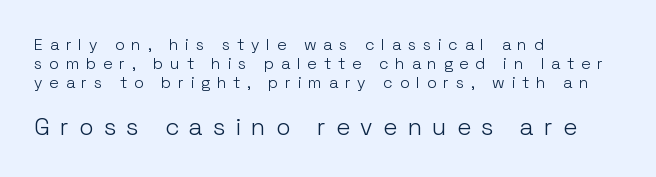
{"italic": "no", "bold": "no", "underline": "no", "align": "left", "line_spacing_ratio": 1.2, "letter_spacing": "wide", "letter_spacing_em": 0.44, "larger_block": "second", "size_ratio": 1.5, "glyph_px": 24}
